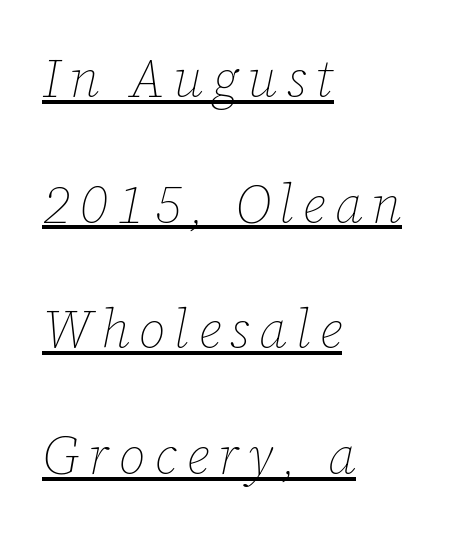
Spacing verdict: proportional, widths tailored to each character. Does the leading feel generous? Absolutely, it's lavish. This rendering uses left alignment, leaving the right contour irregular. Does the lettering tilt? It does — this is italic. Looks like someone drew a line under every word here. This is not heavy type; no bold has been used.
